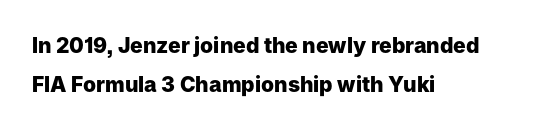
The image shows 21 px bold type, upright; set left-aligned, line spacing 1.88x, normal letter spacing, not underlined.
